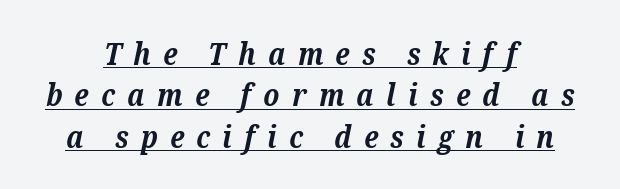
The image shows 30 px bold serif type, italic (leaning right); set centered, normal line spacing (1.38x), unusually wide letter spacing (+0.41 em), underlined; medium stroke contrast and a medium x-height.
